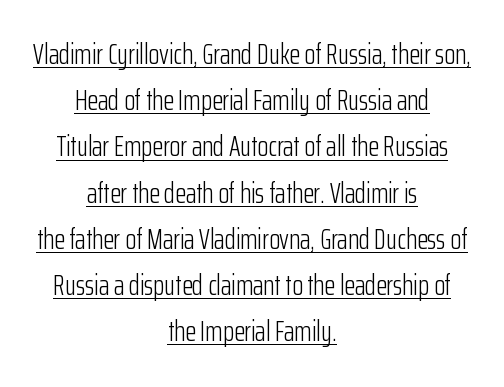
The lines are quadded center. Stroke thickness stays within the range of a standard reading face or lighter. Proportional: the letters do not fall into vertical columns. Like a heading marked for emphasis, these lines bear an underscore. You could call the tracking neutral — neither tight nor loose. Summary of vertical rhythm: regular, with standard interline spacing.
